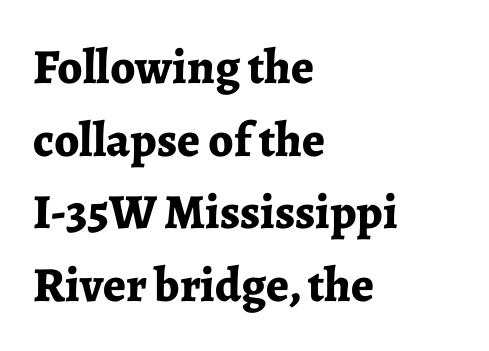
{"serif": "yes", "italic": "no", "bold": "yes", "weight": "bold", "width": "normal", "stroke_contrast": "low", "x_height": "medium", "monospaced": "no", "underline": "no", "align": "left", "line_spacing": "normal", "line_spacing_ratio": 1.48, "letter_spacing": "normal", "letter_spacing_em": 0.0, "glyph_px": 49}
